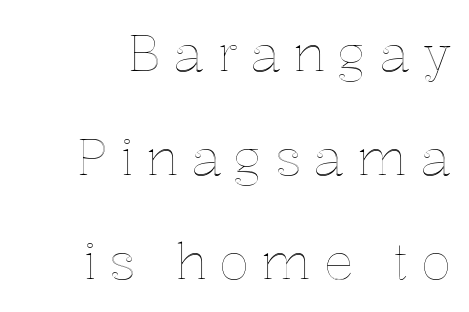
Q: Is the text italic (slanted)? A: No, it is upright.
Q: Is the text underlined? A: No.
Q: Is the spacing between letters normal or unusually wide? A: Unusually wide.
Q: Is the spacing between lines tight, normal or loose? A: Loose.
Q: Width (condensed, normal, or wide)? A: Normal.
Q: x-height? A: Medium.
Q: Monospaced? A: No.
